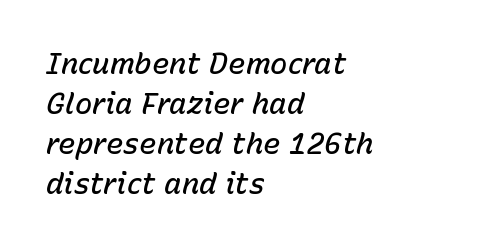
Q: Is the text bold? A: Semi-bold.
Q: Is the text italic (slanted)? A: Yes, it leans right by about 15 degrees.
Q: Is the text underlined? A: No.
Q: How is the paragraph aligned? A: Left-aligned.
Q: Is the spacing between letters normal or unusually wide? A: Normal.
Q: Is the spacing between lines tight, normal or loose? A: Normal.
Q: Width (condensed, normal, or wide)? A: Normal.
Q: Stroke contrast? A: Low.
Q: x-height? A: Medium.
Q: Monospaced? A: No.
